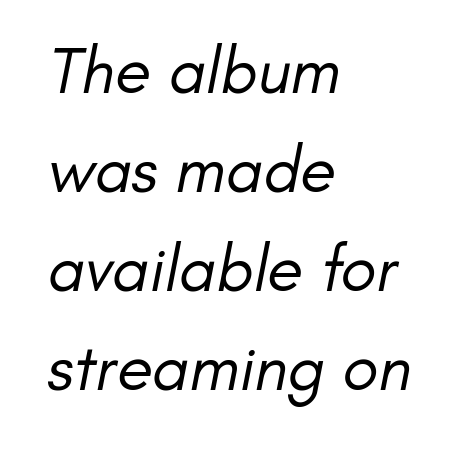
{"serif": "no", "bold": "no", "weight": "regular", "width": "normal", "stroke_contrast": "low", "x_height": "small", "monospaced": "no", "underline": "no", "align": "left", "line_spacing": "normal", "line_spacing_ratio": 1.5, "letter_spacing": "normal", "letter_spacing_em": 0.0, "glyph_px": 66}
